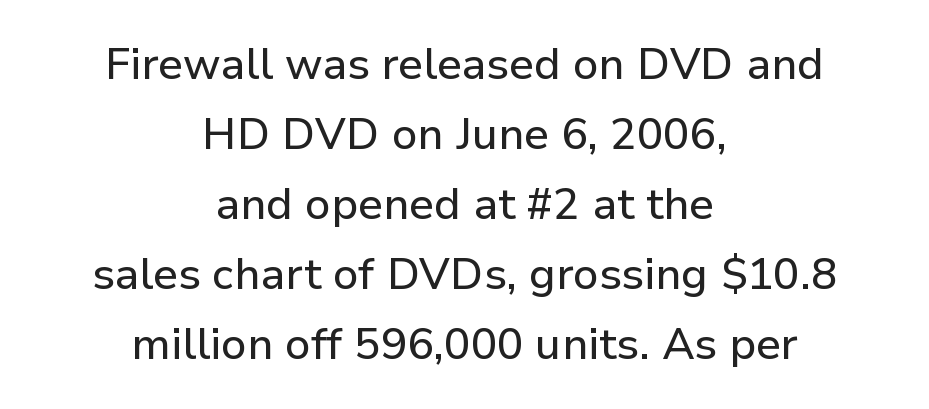
Students, observe: this is what conventionally led text looks like. These lines were composed using upright roman letters. I'd call this a sans setting — the letters go barefoot. Short note: letters normally spaced. The face used here is proportionally spaced, like ordinary book or web type. The text block is weighted toward neither margin, spreading evenly from the middle.
